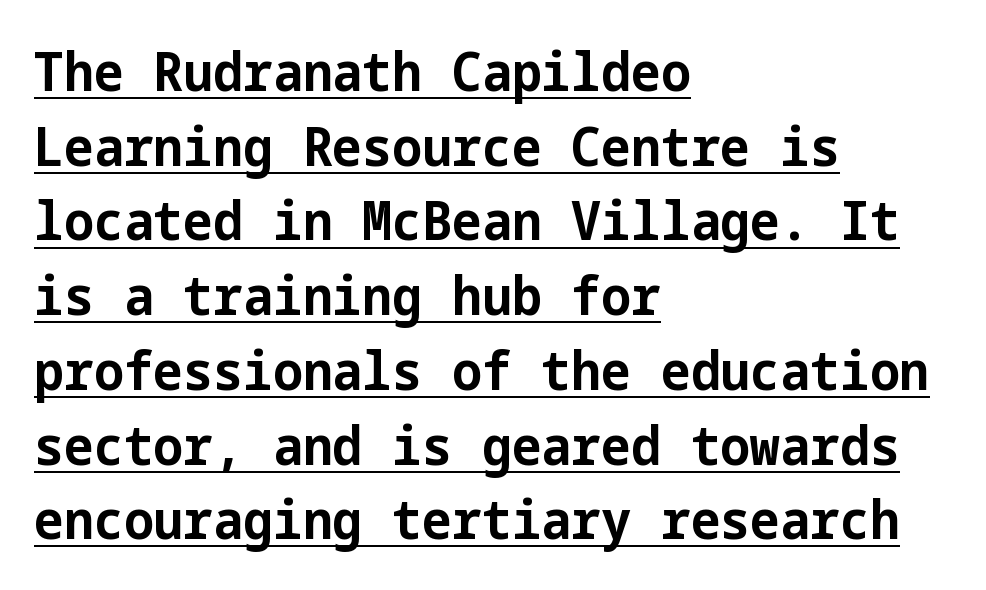
{"serif": "no", "italic": "no", "bold": "yes", "weight": "bold", "width": "normal", "stroke_contrast": "low", "x_height": "medium", "underline": "yes", "align": "left", "line_spacing": "normal", "line_spacing_ratio": 1.41, "letter_spacing": "normal", "letter_spacing_em": 0.0, "glyph_px": 53}
